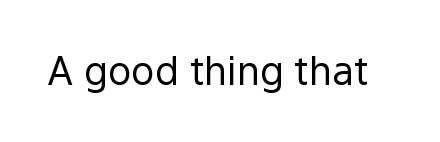
Q: Is the text bold? A: No.
Q: Is the text italic (slanted)? A: No, it is upright.
Q: Is the typeface a serif or a sans-serif typeface? A: Sans-serif.
Q: Is the text underlined? A: No.
Q: Is the spacing between letters normal or unusually wide? A: Normal.
Q: Width (condensed, normal, or wide)? A: Normal.
Q: x-height? A: Medium.
Q: Monospaced? A: No.
